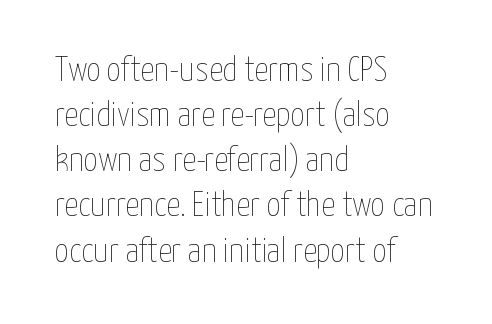
{"italic": "no", "bold": "no", "weight": "thin", "width": "condensed", "stroke_contrast": "low", "x_height": "medium", "monospaced": "no", "underline": "no", "align": "left", "line_spacing": "normal", "line_spacing_ratio": 1.29, "letter_spacing": "normal", "letter_spacing_em": 0.0, "glyph_px": 35}
